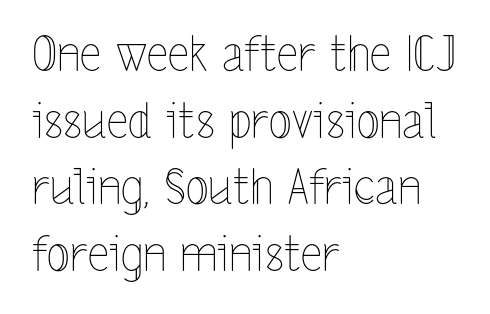
There is no visible air inserted between adjacent glyphs. Descenders hang freely into open space. If you measured baseline to baseline, you'd find a middling distance. Stem width sits at or under what a default text font uses.
